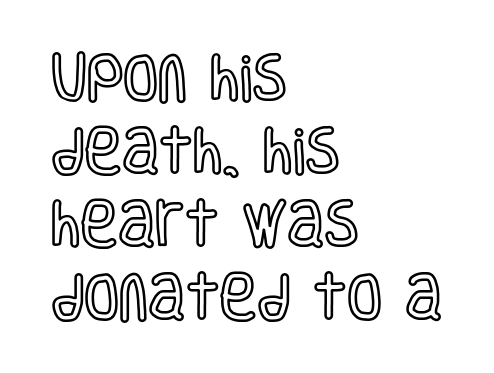
Descenders are the only things crossing below the line. Each letter keeps its own natural width here, so spacing adapts to shape. Leftover space on each line is placed entirely after the last word. This sample uses plain, unmodified letter spacing.
